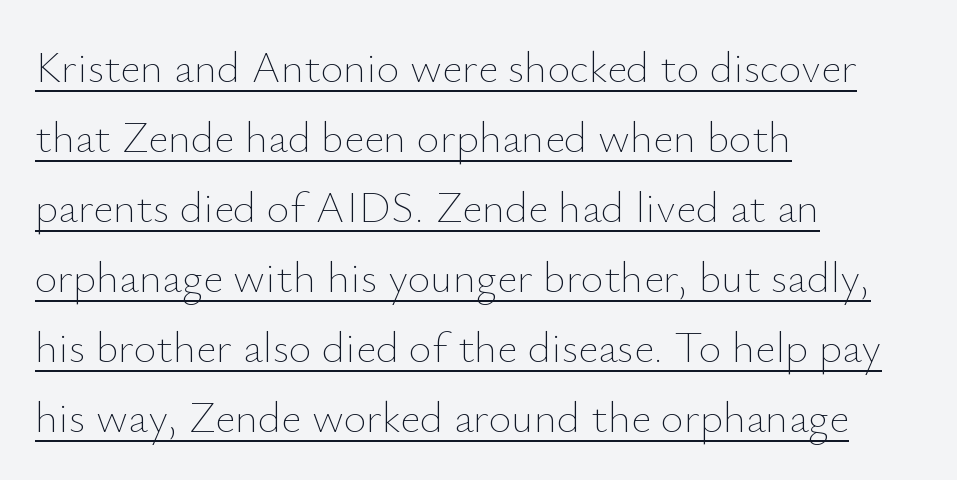
{"italic": "no", "bold": "no", "weight": "thin", "width": "normal", "stroke_contrast": "low", "x_height": "small", "monospaced": "no", "underline": "yes", "align": "left", "line_spacing": "normal", "line_spacing_ratio": 1.59, "letter_spacing": "normal", "letter_spacing_em": 0.0, "glyph_px": 44}
